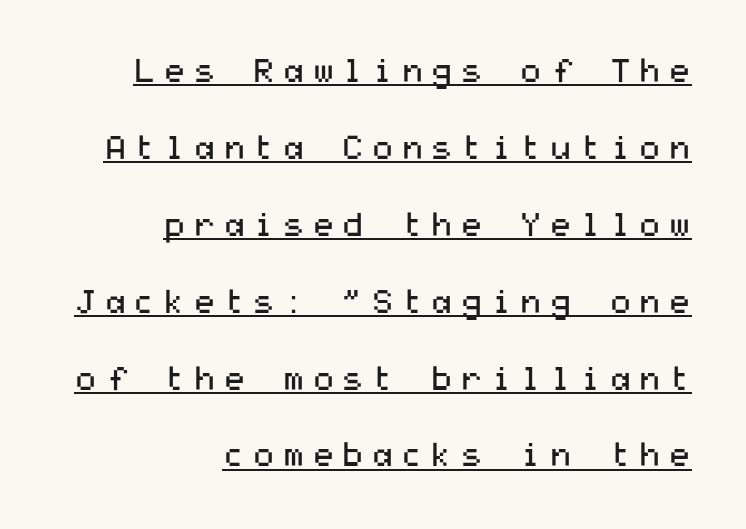
Line spacing here is loose. A sans-serif font was chosen for this passage. Nothing heavy about these letters — not bold at all. Each word looks stretched out because of the extra space between its letters. Horizontal alignment here is rightward, an uncommon choice for prose. The face used here appears with an underline applied.
